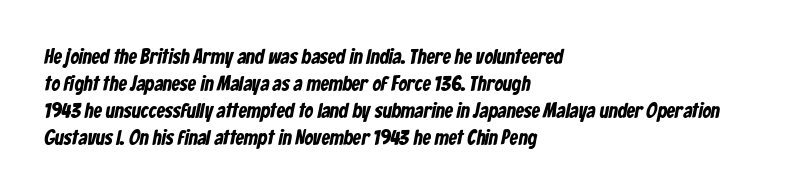
{"underline": "no", "align": "left", "line_spacing": "normal", "line_spacing_ratio": 1.29, "letter_spacing": "normal", "letter_spacing_em": 0.0, "glyph_px": 21}
